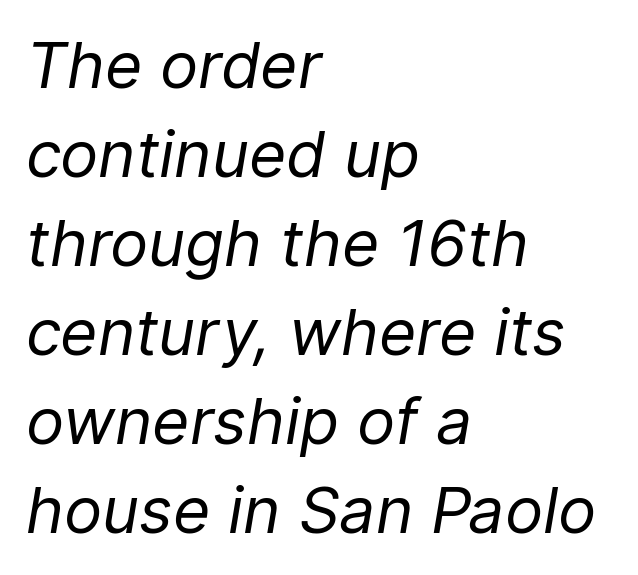
The image shows 64 px regular-weight type, italic (leaning right); set left-aligned, normal line spacing (1.39x), normal letter spacing, not underlined; low stroke contrast and a medium x-height.
